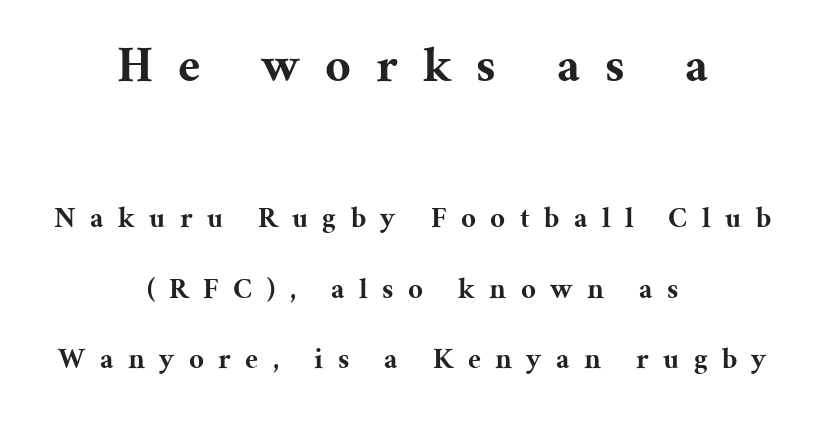
{"serif": "yes", "italic": "no", "bold": "yes", "weight": "bold", "width": "normal", "stroke_contrast": "medium", "x_height": "medium", "monospaced": "no", "underline": "no", "align": "center", "line_spacing": "loose", "line_spacing_ratio": 2.43, "letter_spacing": "wide", "letter_spacing_em": 0.5, "larger_block": "first", "size_ratio": 1.72, "glyph_px": 50}
